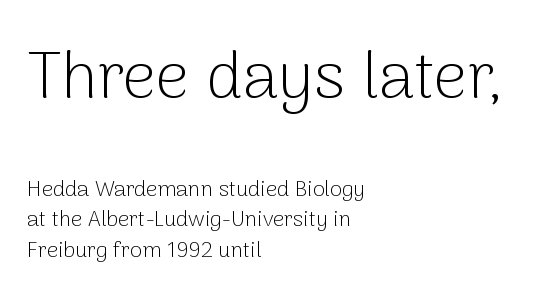
Q: Is the text bold? A: No.
Q: Is the text italic (slanted)? A: No, it is upright.
Q: Is the typeface a serif or a sans-serif typeface? A: Sans-serif.
Q: Is the text underlined? A: No.
Q: How is the paragraph aligned? A: Left-aligned.
Q: Is the spacing between letters normal or unusually wide? A: Normal.
Q: Is the spacing between lines tight, normal or loose? A: Normal.
Q: Which block of text is set in a larger size, the first (top) or the second (bottom)? A: The first (top) one.
Q: Width (condensed, normal, or wide)? A: Normal.
Q: Stroke contrast? A: Low.
Q: x-height? A: Medium.
Q: Monospaced? A: No.
